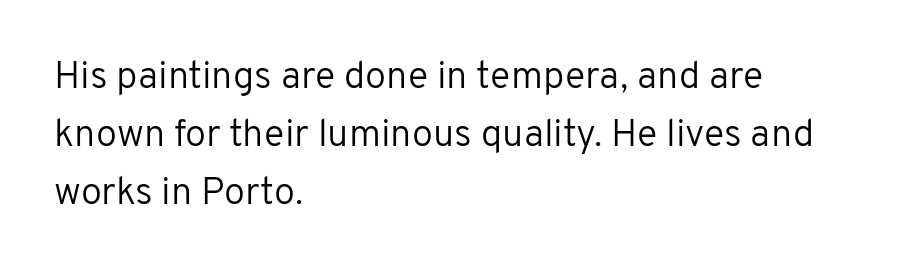
The image shows 38 px regular-weight sans-serif type, upright; set left-aligned, normal line spacing (1.53x), normal letter spacing, not underlined; low stroke contrast and a medium x-height.
